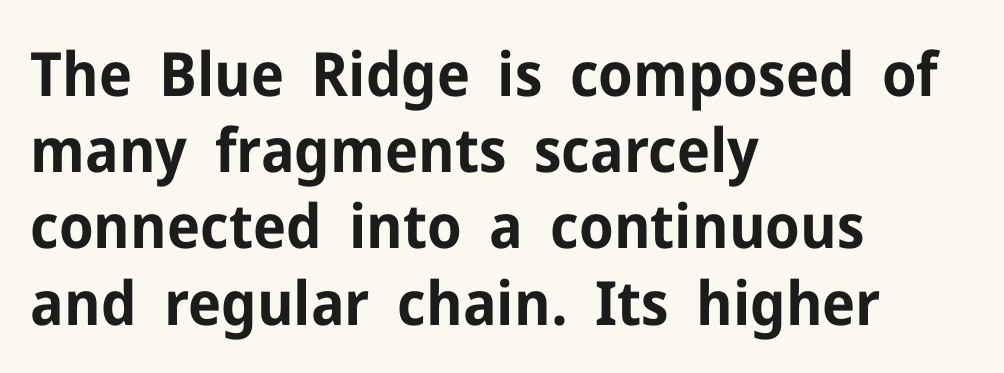
Descenders are the only things crossing below the line. This is roman type, the default non-slanted kind. This sample is left-justified, so line endings fall wherever the words run out. Honestly, the letter spacing is just normal — you wouldn't notice it. The designer went with a sans here, leaving each stem footless. Character widths vary here, with narrow letters taking less room than wide ones.
